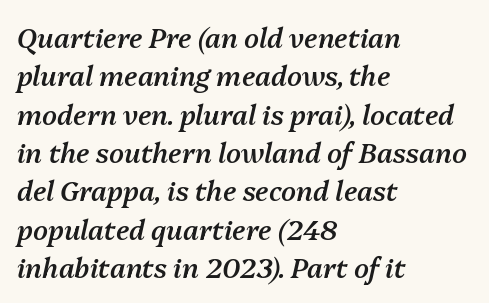
The image shows 27 px text type, italic (leaning right); set left-aligned, normal line spacing (1.42x), normal letter spacing, not underlined.
